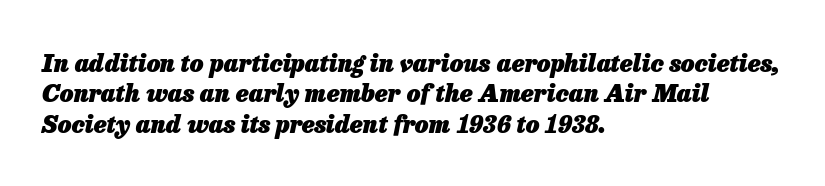
Q: Is the text bold? A: Yes.
Q: Is the text italic (slanted)? A: Yes, it leans right by about 13 degrees.
Q: Is the text underlined? A: No.
Q: How is the paragraph aligned? A: Left-aligned.
Q: Is the spacing between letters normal or unusually wide? A: Normal.
Q: Is the spacing between lines tight, normal or loose? A: Normal.
